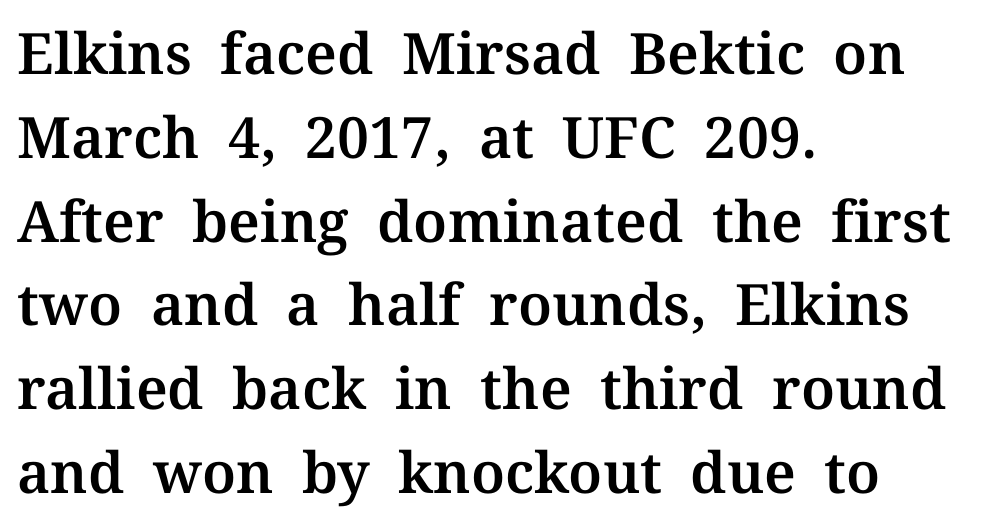
Q: Is the text italic (slanted)? A: No, it is upright.
Q: Is the typeface a serif or a sans-serif typeface? A: Serif.
Q: Is the text underlined? A: No.
Q: How is the paragraph aligned? A: Left-aligned.
Q: Is the spacing between letters normal or unusually wide? A: Normal.
Q: Is the spacing between lines tight, normal or loose? A: Normal.
Q: Width (condensed, normal, or wide)? A: Normal.
Q: Stroke contrast? A: Medium.
Q: x-height? A: Medium.
Q: Monospaced? A: No.
